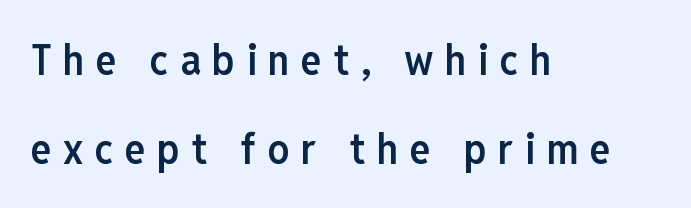
Quick note: interline space is abundant. Typesetter's note: demi weight, one step under bold. Rendered with straight, roman letterforms. The passage shown is not underscored anywhere. Serifs: no, the terminals of the letterforms are clean.
